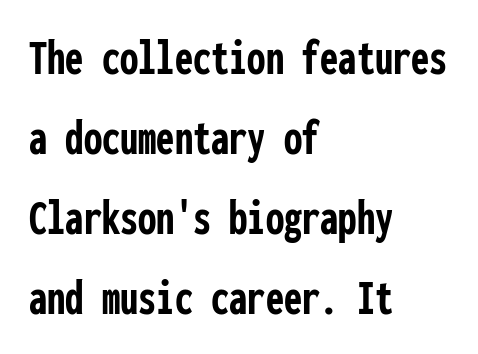
Q: Is the text bold? A: Yes.
Q: Is the text italic (slanted)? A: No, it is upright.
Q: Is the typeface a serif or a sans-serif typeface? A: Sans-serif.
Q: Is the text underlined? A: No.
Q: How is the paragraph aligned? A: Left-aligned.
Q: Is the spacing between letters normal or unusually wide? A: Normal.
Q: Is the spacing between lines tight, normal or loose? A: Normal.
Q: Width (condensed, normal, or wide)? A: Condensed.
Q: Stroke contrast? A: Low.
Q: x-height? A: Medium.
Q: Monospaced? A: Yes.
